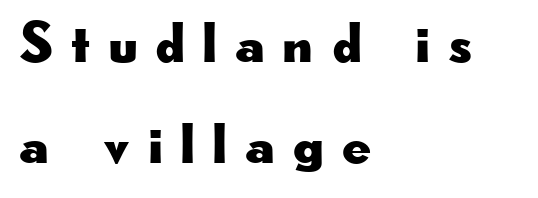
Q: Is the text italic (slanted)? A: No, it is upright.
Q: Is the typeface a serif or a sans-serif typeface? A: Sans-serif.
Q: Is the text underlined? A: No.
Q: How is the paragraph aligned? A: Left-aligned.
Q: Is the spacing between letters normal or unusually wide? A: Unusually wide.
Q: Width (condensed, normal, or wide)? A: Wide.
Q: Stroke contrast? A: Low.
Q: x-height? A: Small.
Q: Monospaced? A: No.
